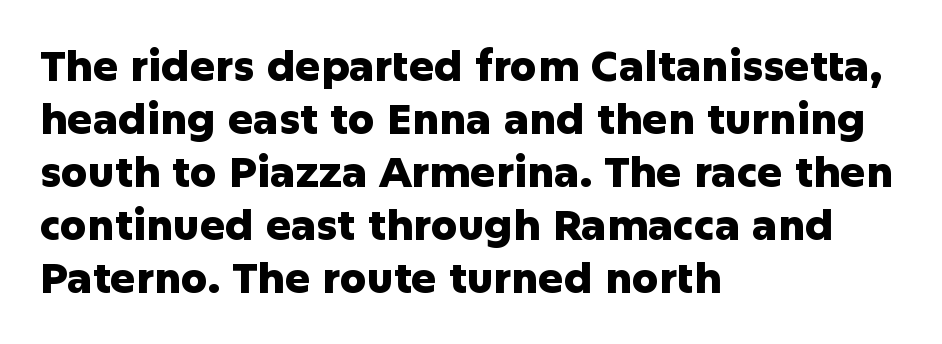
Q: Is the text bold? A: Yes.
Q: Is the text italic (slanted)? A: No, it is upright.
Q: Is the typeface a serif or a sans-serif typeface? A: Sans-serif.
Q: Is the text underlined? A: No.
Q: How is the paragraph aligned? A: Left-aligned.
Q: Is the spacing between letters normal or unusually wide? A: Normal.
Q: Is the spacing between lines tight, normal or loose? A: Normal.
Q: Width (condensed, normal, or wide)? A: Normal.
Q: Stroke contrast? A: Low.
Q: x-height? A: Medium.
Q: Monospaced? A: No.
